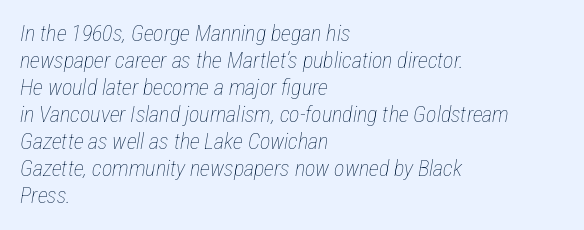
{"italic": "yes", "lean": "right", "slant_degrees": 12, "bold": "no", "underline": "no", "align": "left", "line_spacing_ratio": 1.23, "letter_spacing": "normal", "letter_spacing_em": 0.0, "glyph_px": 22}
